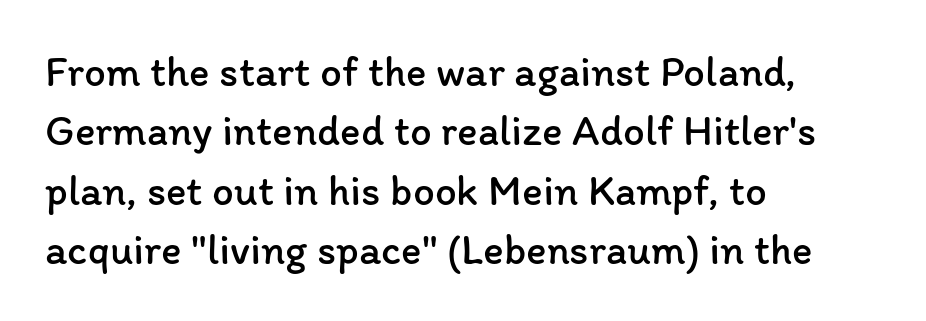
Q: Is the text bold? A: No.
Q: Is the text italic (slanted)? A: No, it is upright.
Q: Is the text underlined? A: No.
Q: How is the paragraph aligned? A: Left-aligned.
Q: Is the spacing between letters normal or unusually wide? A: Normal.
Q: Is the spacing between lines tight, normal or loose? A: Normal.
Q: Width (condensed, normal, or wide)? A: Normal.
Q: Stroke contrast? A: Low.
Q: x-height? A: Medium.
Q: Monospaced? A: No.
